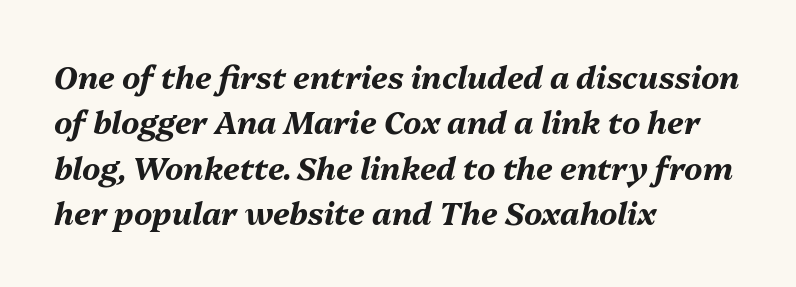
{"italic": "yes", "lean": "right", "slant_degrees": 13, "bold": "yes", "weight": "bold", "width": "normal", "stroke_contrast": "medium", "x_height": "medium", "monospaced": "no", "underline": "no", "align": "left", "line_spacing": "normal", "line_spacing_ratio": 1.46, "letter_spacing": "normal", "letter_spacing_em": 0.0, "glyph_px": 31}
